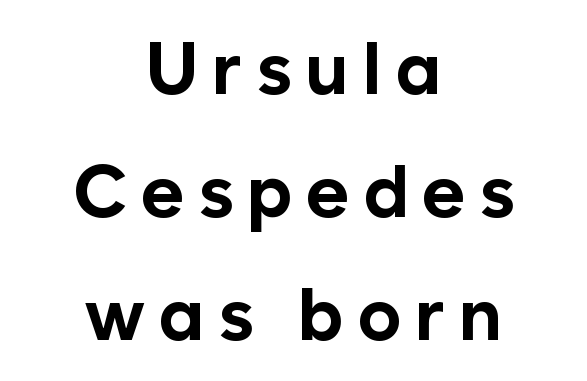
The image shows 74 px bold sans-serif type, upright; set centered, normal line spacing (1.66x), not underlined; low stroke contrast and a medium x-height.
